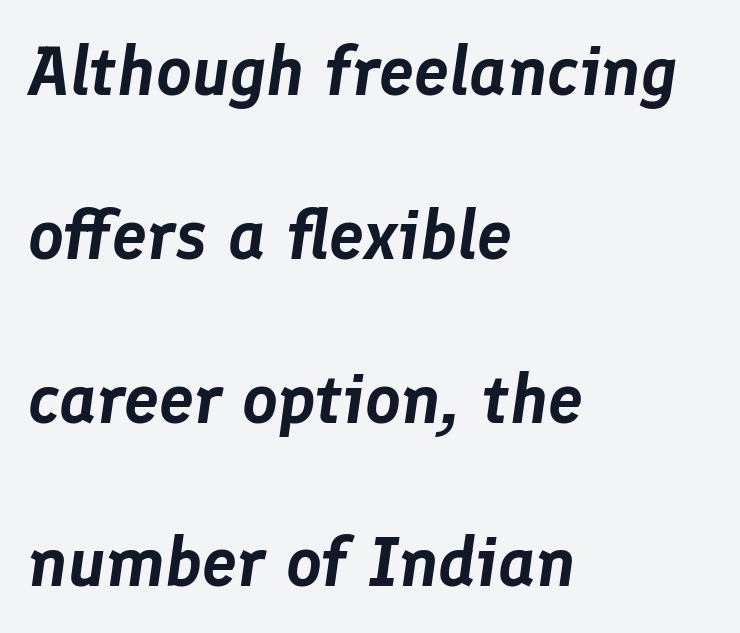
In terms of letterspacing, this is plain default setting. Is this a fixed-width face? No — the glyphs have proportional, varying widths. Nobody drew a line under any word here. Quick note: interline space is abundant. Every character sits at an angle, as italics do. If you drew a ruler down the left edge, every line would touch it.
